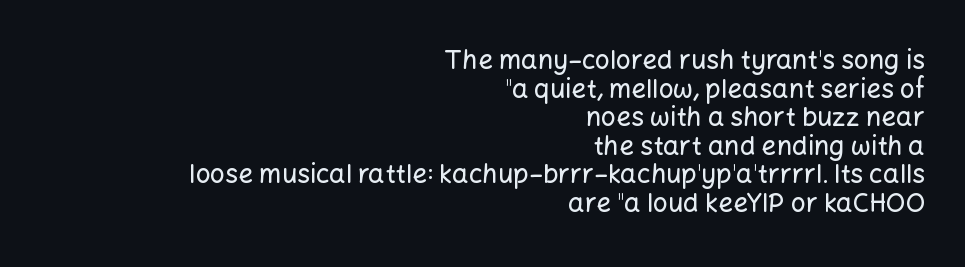
{"italic": "no", "underline": "no", "align": "right", "line_spacing": "tight", "line_spacing_ratio": 1.1, "letter_spacing": "normal", "letter_spacing_em": 0.0, "glyph_px": 26}
